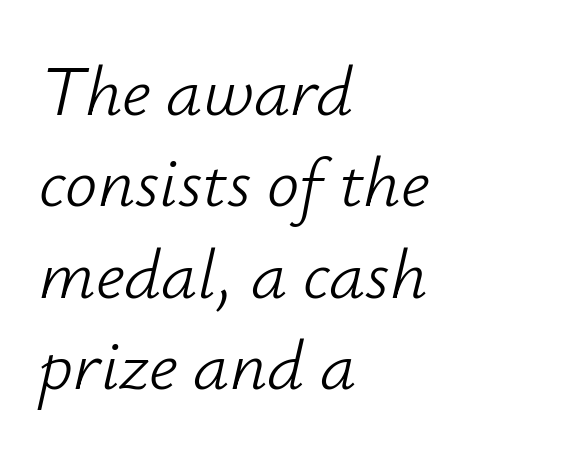
Q: Is the text bold? A: No.
Q: Is the text italic (slanted)? A: Yes, it leans right by about 12 degrees.
Q: Is the text underlined? A: No.
Q: How is the paragraph aligned? A: Left-aligned.
Q: Is the spacing between letters normal or unusually wide? A: Normal.
Q: Is the spacing between lines tight, normal or loose? A: Normal.
Q: Width (condensed, normal, or wide)? A: Normal.
Q: Stroke contrast? A: Low.
Q: x-height? A: Small.
Q: Monospaced? A: No.
